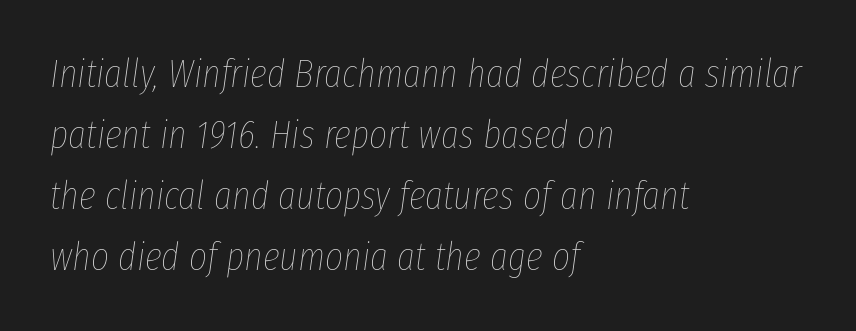
{"italic": "yes", "lean": "right", "slant_degrees": 8, "bold": "no", "weight": "thin", "width": "condensed", "stroke_contrast": "low", "x_height": "medium", "monospaced": "no", "underline": "no", "align": "left", "line_spacing": "normal", "line_spacing_ratio": 1.56, "letter_spacing": "normal", "letter_spacing_em": 0.0, "glyph_px": 39}
